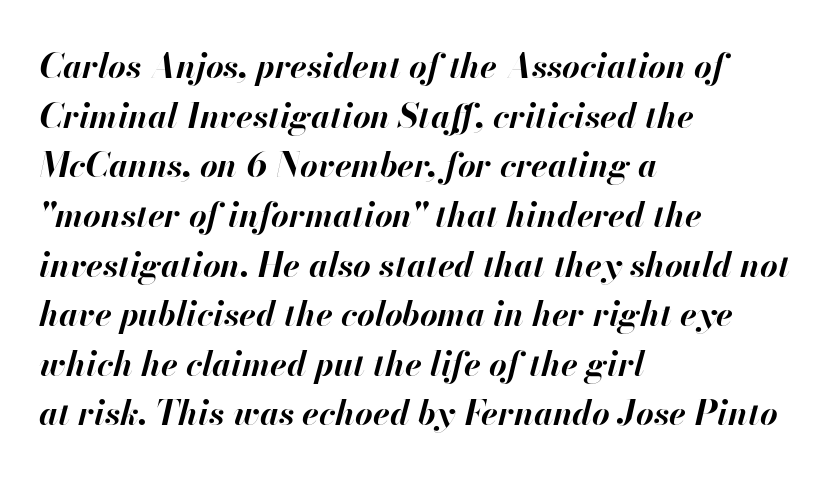
Q: Is the text bold? A: Yes.
Q: Is the text italic (slanted)? A: Yes, it leans right by about 13 degrees.
Q: Is the text underlined? A: No.
Q: How is the paragraph aligned? A: Left-aligned.
Q: Is the spacing between letters normal or unusually wide? A: Normal.
Q: Is the spacing between lines tight, normal or loose? A: Normal.
Q: Width (condensed, normal, or wide)? A: Normal.
Q: Stroke contrast? A: High.
Q: x-height? A: Small.
Q: Monospaced? A: No.
